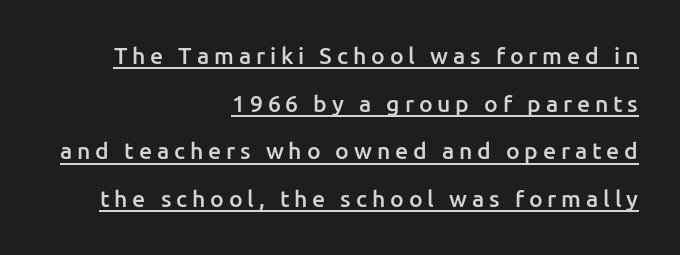
{"italic": "no", "bold": "semi", "underline": "yes", "align": "right", "line_spacing": "loose", "line_spacing_ratio": 2.07, "letter_spacing": "wide", "letter_spacing_em": 0.21, "glyph_px": 23}
